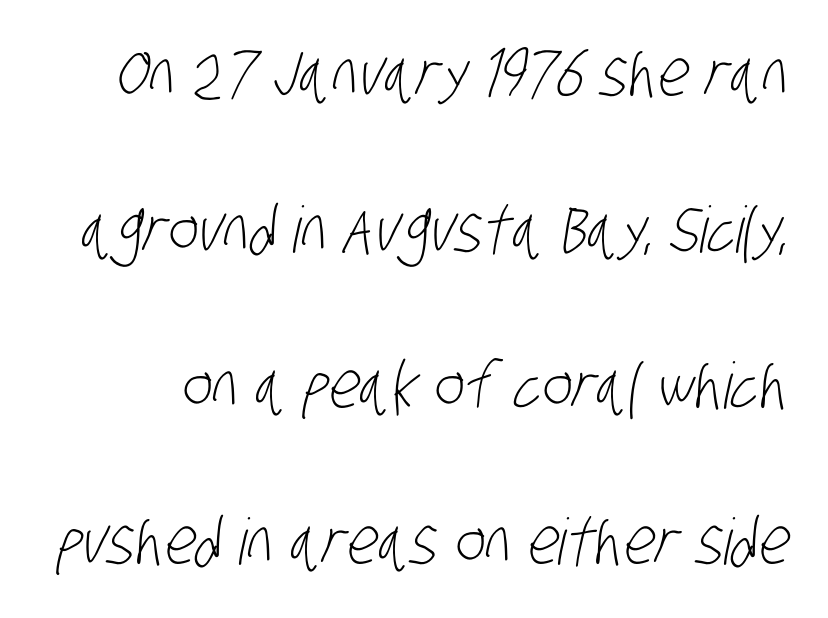
Q: Is the text bold? A: No.
Q: Is the typeface a serif or a sans-serif typeface? A: Sans-serif.
Q: Is the text underlined? A: No.
Q: Is the spacing between letters normal or unusually wide? A: Normal.
Q: Is the spacing between lines tight, normal or loose? A: Loose.
Q: Width (condensed, normal, or wide)? A: Condensed.
Q: Stroke contrast? A: Low.
Q: x-height? A: Large.
Q: Monospaced? A: No.
